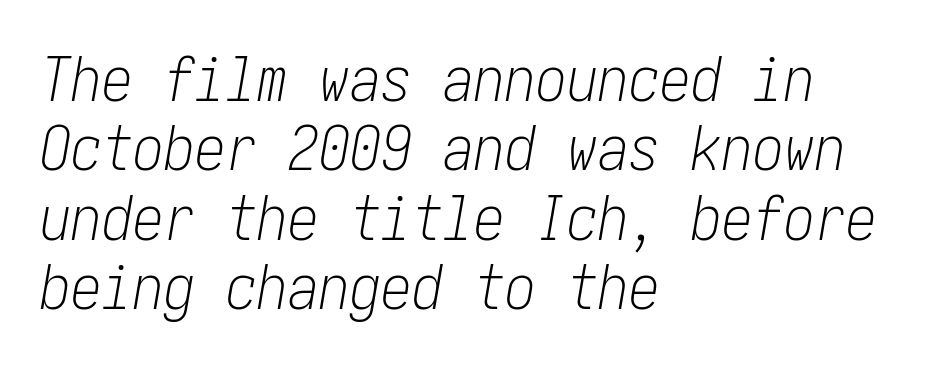
The image shows 62 px light, condensed type, italic (leaning right); set left-aligned, tight line spacing (1.12x), normal letter spacing, not underlined; low stroke contrast and a medium x-height.
